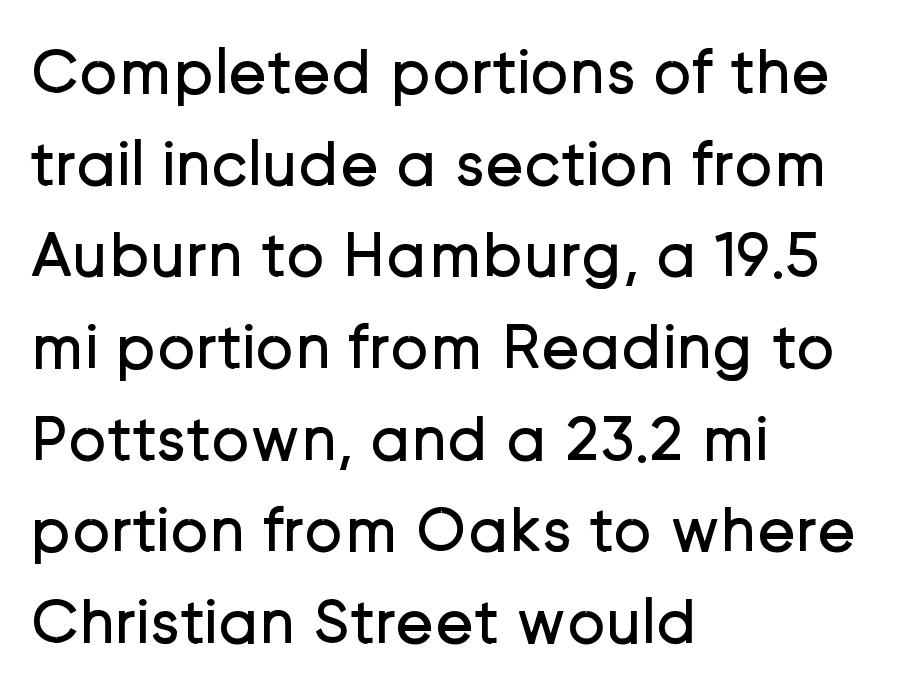
The image shows 65 px regular-weight sans-serif type, upright; set left-aligned, normal line spacing (1.41x), normal letter spacing, not underlined; low stroke contrast and a medium x-height.
